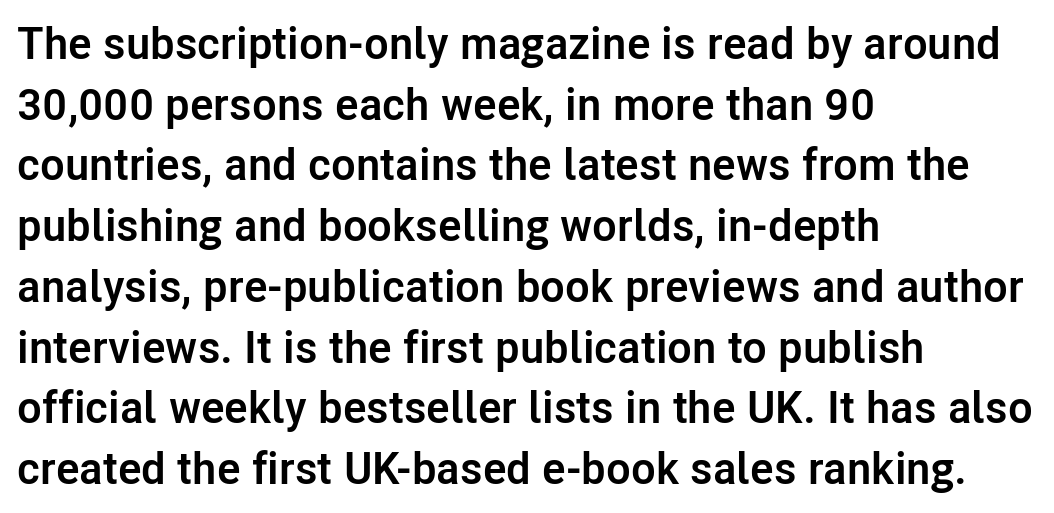
Weight: bold. You could not count columns in this text — the font is proportionally spaced. If you drew a line through each stem, it would be perfectly vertical. Letters rest on an invisible, unmarked baseline. Each letter's strokes conclude bluntly, with no projecting serifs.
